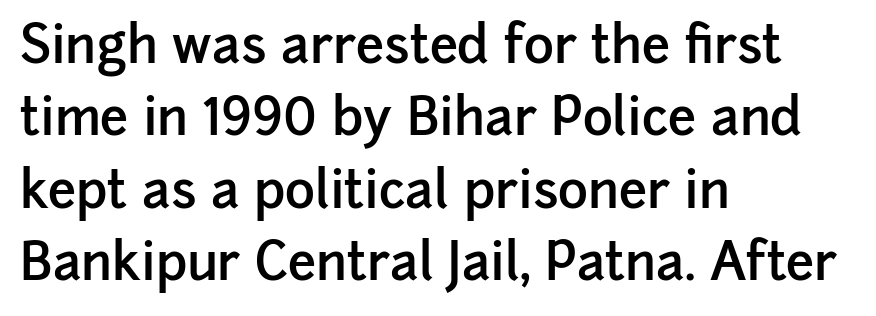
The image shows 51 px semibold sans-serif type, upright; set left-aligned, normal line spacing (1.42x), normal letter spacing, not underlined; low stroke contrast and a medium x-height.
